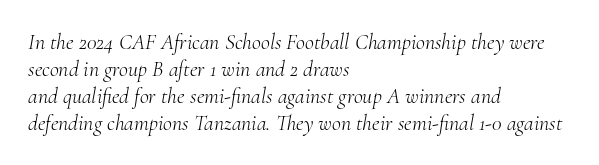
Weight: regular or lighter. The letterforms sit shoulder to shoulder at normal distance. A student would call this left alignment; a typographer would say flush left, rag right. You can tell it's italic because the verticals aren't actually vertical.
